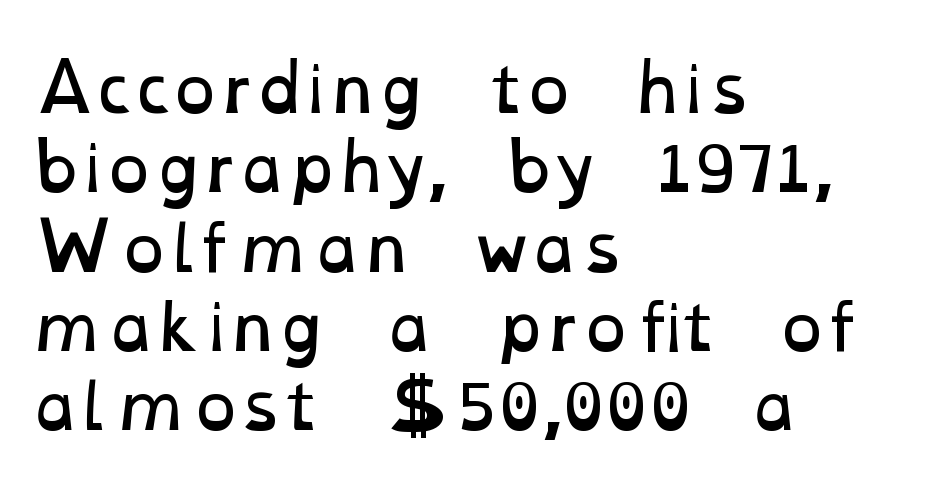
{"bold": "no", "weight": "regular", "width": "wide", "stroke_contrast": "low", "x_height": "medium", "monospaced": "no", "underline": "no", "align": "left", "line_spacing_ratio": 1.22, "letter_spacing": "normal", "letter_spacing_em": 0.0, "glyph_px": 65}
